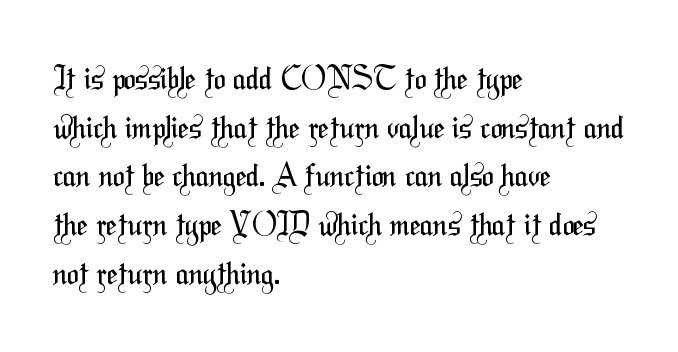
Q: Is the text bold? A: No.
Q: Is the typeface a serif or a sans-serif typeface? A: Sans-serif.
Q: Is the text underlined? A: No.
Q: How is the paragraph aligned? A: Left-aligned.
Q: Is the spacing between letters normal or unusually wide? A: Normal.
Q: Is the spacing between lines tight, normal or loose? A: Normal.
Q: Width (condensed, normal, or wide)? A: Condensed.
Q: Stroke contrast? A: Medium.
Q: x-height? A: Medium.
Q: Monospaced? A: No.
